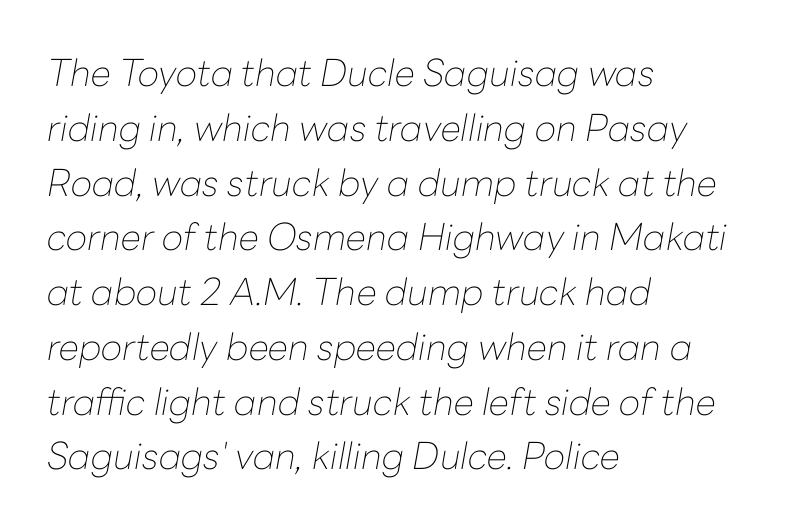
The image shows 37 px thin type, italic (leaning right); set left-aligned, normal line spacing (1.48x), normal letter spacing, not underlined; low stroke contrast and a medium x-height.
